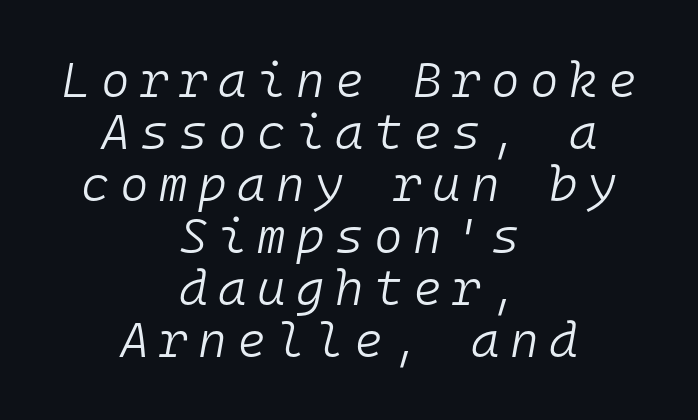
Q: Is the text bold? A: No.
Q: Is the text italic (slanted)? A: Yes, it leans right by about 10 degrees.
Q: Is the text underlined? A: No.
Q: How is the paragraph aligned? A: Centered.
Q: Is the spacing between letters normal or unusually wide? A: Unusually wide.
Q: Is the spacing between lines tight, normal or loose? A: Tight.
Q: Width (condensed, normal, or wide)? A: Normal.
Q: Stroke contrast? A: Low.
Q: x-height? A: Medium.
Q: Monospaced? A: Yes.
